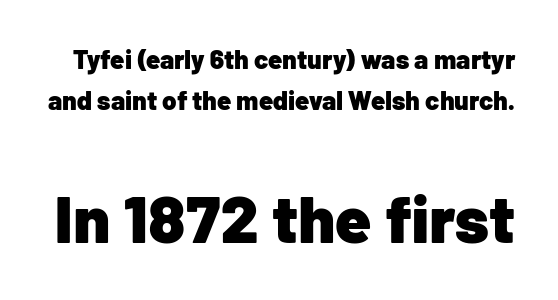
{"serif": "no", "italic": "no", "bold": "yes", "weight": "heavy", "width": "normal", "stroke_contrast": "low", "x_height": "medium", "monospaced": "no", "underline": "no", "line_spacing": "normal", "line_spacing_ratio": 1.56, "letter_spacing": "normal", "letter_spacing_em": 0.0, "larger_block": "second", "size_ratio": 2.54, "glyph_px": 66}
